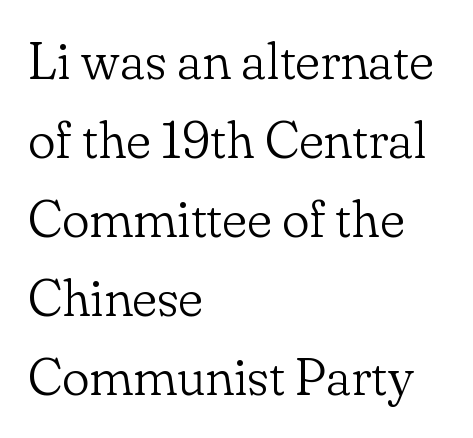
The image shows 52 px light serif type, upright; set left-aligned, normal line spacing (1.52x), normal letter spacing, not underlined; low stroke contrast and a small x-height.
